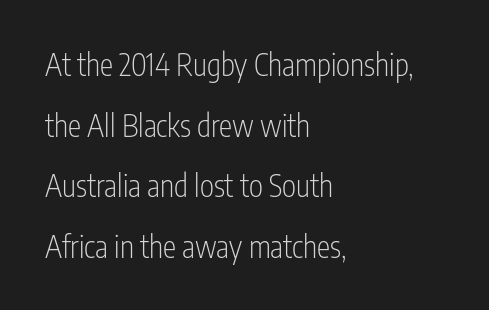
Q: Is the text bold? A: No.
Q: Is the text italic (slanted)? A: No, it is upright.
Q: Is the typeface a serif or a sans-serif typeface? A: Sans-serif.
Q: Is the text underlined? A: No.
Q: How is the paragraph aligned? A: Left-aligned.
Q: Is the spacing between letters normal or unusually wide? A: Normal.
Q: Is the spacing between lines tight, normal or loose? A: Loose.
Q: Width (condensed, normal, or wide)? A: Condensed.
Q: Stroke contrast? A: Low.
Q: x-height? A: Medium.
Q: Monospaced? A: No.
